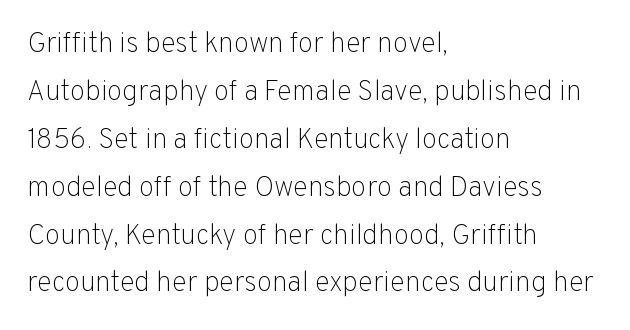
In terms of letterform style, serifs are entirely absent. Italic: no, the glyphs are upright roman. The rendering keeps characters at their native spacing. The rendering uses natural spacing where letterforms have individual widths. Quick note: underline off. Caption: multi-line text, flush left, ragged right.
